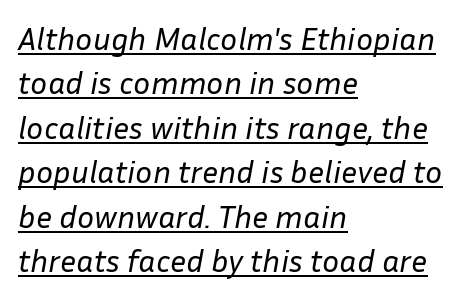
The image shows 32 px regular-weight type, italic (leaning right); set left-aligned, normal line spacing (1.39x), normal letter spacing, underlined; low stroke contrast and a medium x-height.
